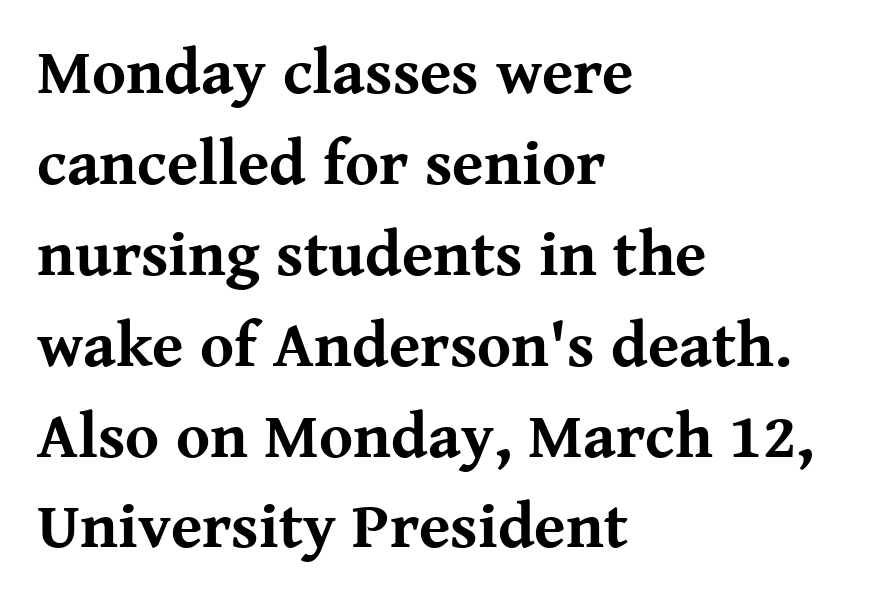
The image shows 64 px bold serif type, upright; set left-aligned, normal line spacing (1.42x), normal letter spacing, not underlined; medium stroke contrast and a medium x-height.
